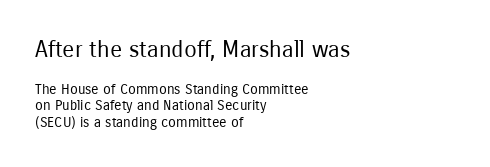
Which chunk is bigger? The first one — the top block dwarfs the bottom. Does the copy run flush right? No — it runs flush left. Unbolded letterforms with no extra heft. Tracking value appears to be zero — textbook default spacing.
